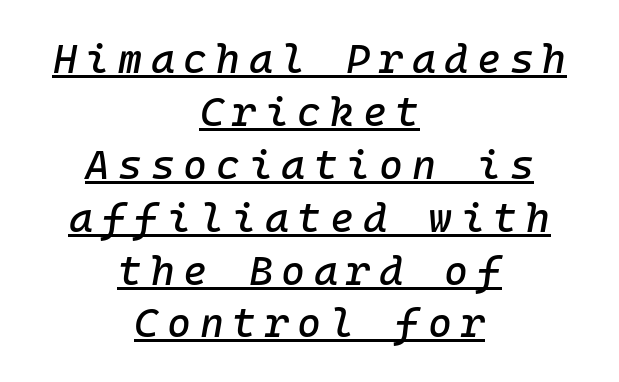
Does the lettering tilt? It does — this is italic. Caption: multi-line text, centered on the measure. The horizontal fit of the characters is loose and conspicuously gappy. Somebody hit Ctrl+U on this one — the words are underlined.
